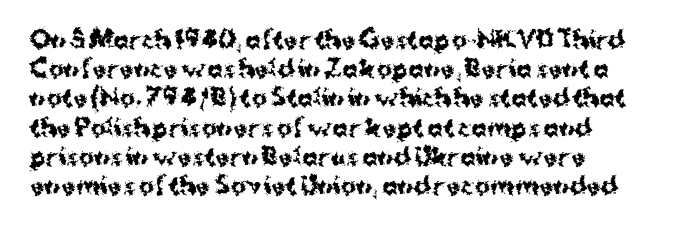
Q: Is the text bold? A: Yes.
Q: Is the text italic (slanted)? A: No, it is upright.
Q: Is the text underlined? A: No.
Q: How is the paragraph aligned? A: Left-aligned.
Q: Is the spacing between letters normal or unusually wide? A: Normal.
Q: Is the spacing between lines tight, normal or loose? A: Normal.
